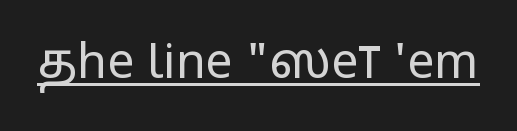
{"serif": "no", "italic": "no", "bold": "no", "weight": "regular", "width": "condensed", "stroke_contrast": "low", "x_height": "large", "monospaced": "no", "underline": "yes", "letter_spacing": "normal", "letter_spacing_em": 0.0, "glyph_px": 48}
